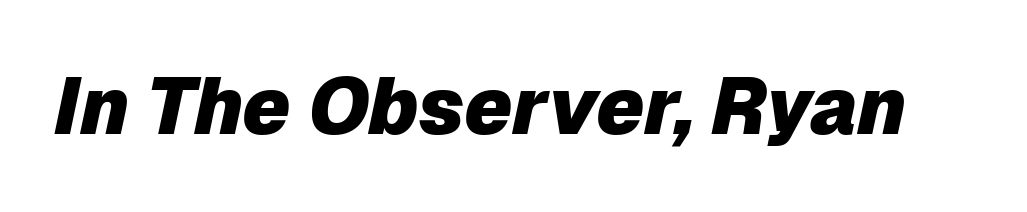
{"italic": "yes", "lean": "right", "slant_degrees": 12, "bold": "yes", "weight": "heavy", "width": "normal", "stroke_contrast": "low", "x_height": "medium", "monospaced": "no", "underline": "no", "letter_spacing": "normal", "letter_spacing_em": 0.0, "glyph_px": 79}
